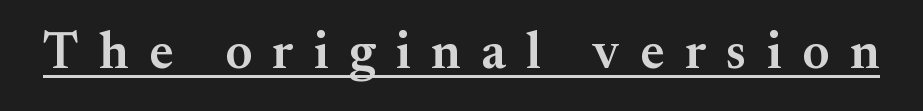
{"serif": "yes", "italic": "no", "bold": "semi", "weight": "semibold", "width": "normal", "stroke_contrast": "medium", "x_height": "small", "monospaced": "no", "underline": "yes", "letter_spacing": "wide", "letter_spacing_em": 0.39, "glyph_px": 52}
